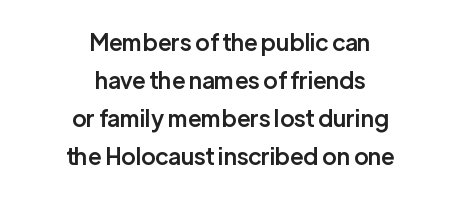
{"italic": "no", "bold": "semi", "underline": "no", "align": "center", "line_spacing": "normal", "line_spacing_ratio": 1.65, "letter_spacing": "normal", "letter_spacing_em": 0.0, "glyph_px": 23}
